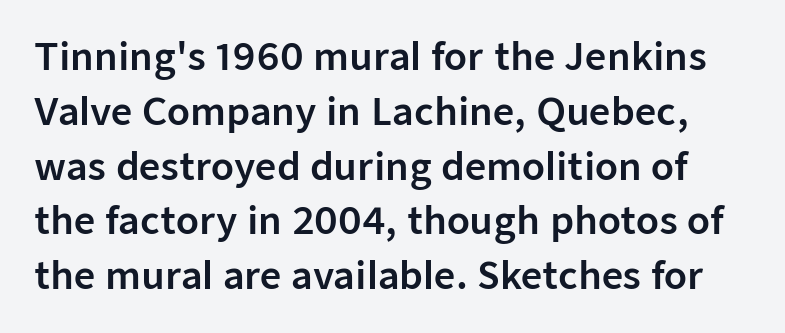
Note the varied advance widths — an 'i' is clearly narrower than an 'm'. Quick note: underline off. The letterforms sit shoulder to shoulder at normal distance. Italic? Not at all — the glyphs are vertical. The passage shown stacks its lines at a standard gap. The glyphs in this specimen are sans serif.
